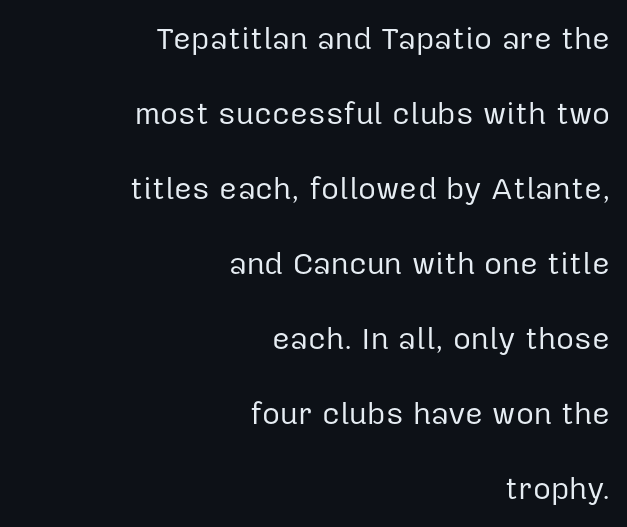
The image shows 31 px regular-weight sans-serif type, upright; set right-aligned, loose line spacing (2.42x), normal letter spacing, not underlined; low stroke contrast and a medium x-height.
